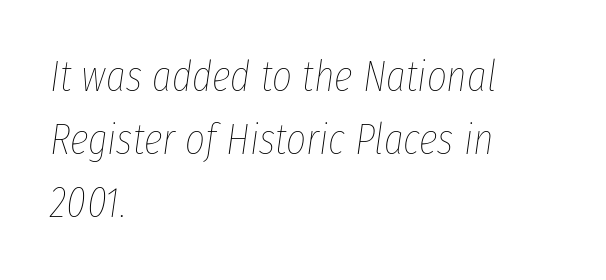
{"italic": "yes", "lean": "right", "slant_degrees": 8, "bold": "no", "weight": "thin", "width": "condensed", "stroke_contrast": "low", "x_height": "medium", "monospaced": "no", "underline": "no", "align": "left", "line_spacing": "normal", "line_spacing_ratio": 1.47, "letter_spacing": "normal", "letter_spacing_em": 0.0, "glyph_px": 43}
